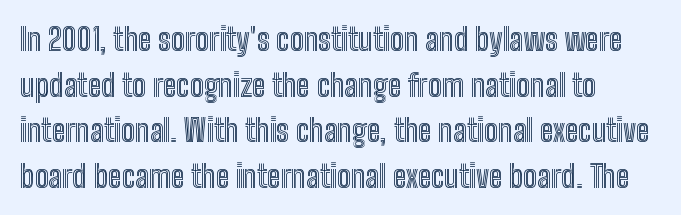
{"italic": "no", "width": "condensed", "x_height": "medium", "monospaced": "no", "underline": "no", "align": "left", "line_spacing": "normal", "line_spacing_ratio": 1.47, "letter_spacing": "normal", "letter_spacing_em": 0.0, "glyph_px": 31}
